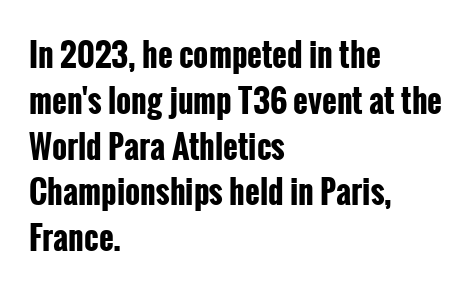
The image shows 32 px bold, condensed sans-serif type, upright; set left-aligned, normal line spacing (1.43x), normal letter spacing, not underlined; low stroke contrast and a medium x-height.
